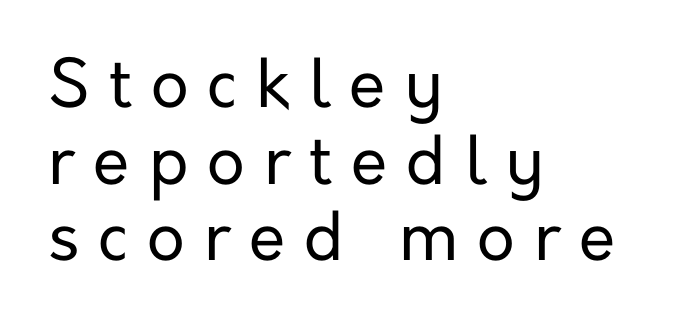
{"serif": "no", "italic": "no", "bold": "no", "weight": "regular", "width": "normal", "stroke_contrast": "low", "x_height": "medium", "monospaced": "no", "underline": "no", "align": "left", "line_spacing_ratio": 1.16, "letter_spacing": "wide", "letter_spacing_em": 0.29, "glyph_px": 66}
